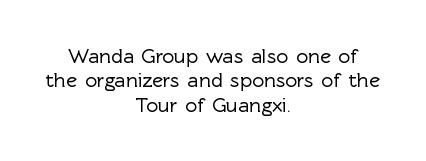
The letterforms sit shoulder to shoulder at normal distance. Descenders hang freely into open space. These lines stack symmetrically, like a column narrowing and widening about its center. Style check: upright.
